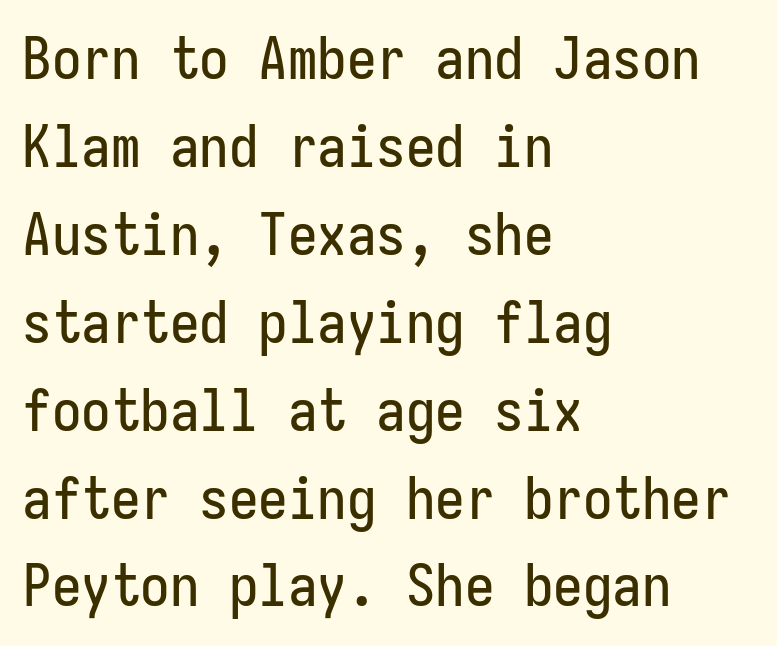
Tall strokes in this sample are plumb rather than angled. Look at the bottom of the vertical strokes: they stop flat, with no serifs. The words here are not underlined. The letters sit at their default tracking, neither squeezed nor spread. One-word summary of the alignment: left.
